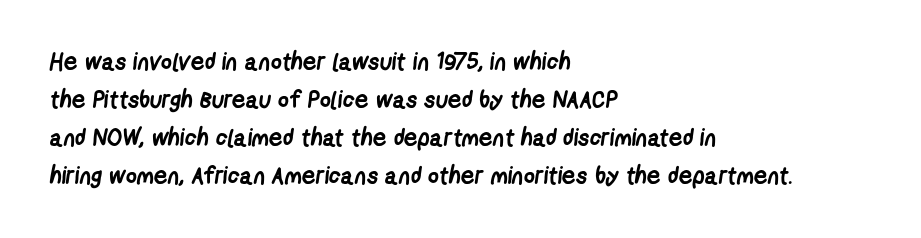
Q: Is the text bold? A: Yes.
Q: Is the text underlined? A: No.
Q: How is the paragraph aligned? A: Left-aligned.
Q: Is the spacing between letters normal or unusually wide? A: Normal.
Q: Is the spacing between lines tight, normal or loose? A: Normal.
